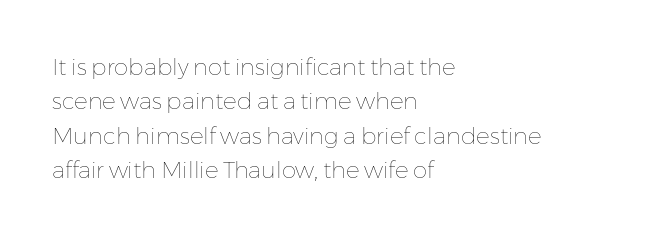
The vertical gap from one line to the next is medium. These lines were composed using upright roman letters. Horizontal alignment here is leftward, the default for most running prose. The gaps between neighbouring characters are ordinary and unremarkable. Weight: regular or lighter.
